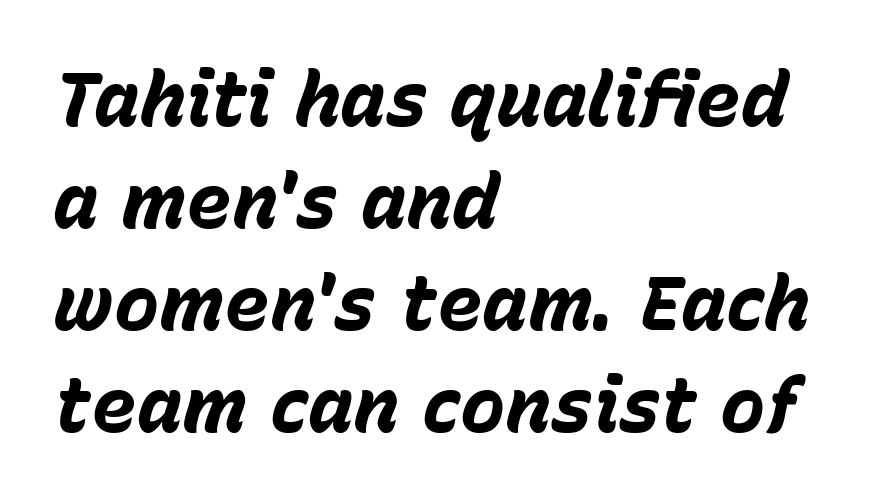
The face used here has a pronounced slope to its letters. Regarding leading, the lines here are spaced in the standard way. Note the varied advance widths — an 'i' is clearly narrower than an 'm'. The letters sit at their default tracking, neither squeezed nor spread. Heavy-handed strokes throughout: this text is bold.
